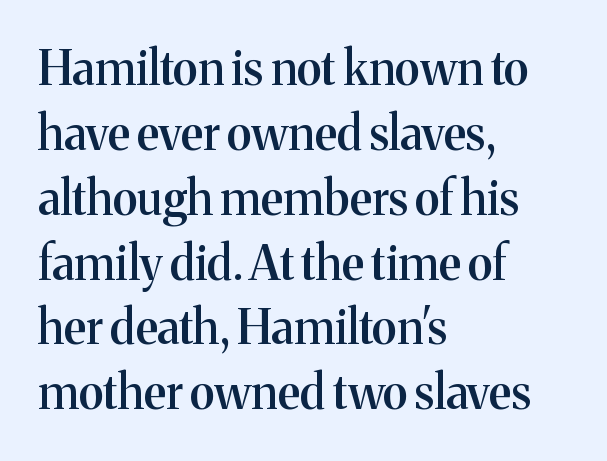
{"serif": "yes", "italic": "no", "bold": "semi", "weight": "semibold", "width": "normal", "stroke_contrast": "medium", "x_height": "medium", "monospaced": "no", "underline": "no", "align": "left", "line_spacing": "normal", "line_spacing_ratio": 1.38, "letter_spacing": "normal", "letter_spacing_em": 0.0, "glyph_px": 47}
